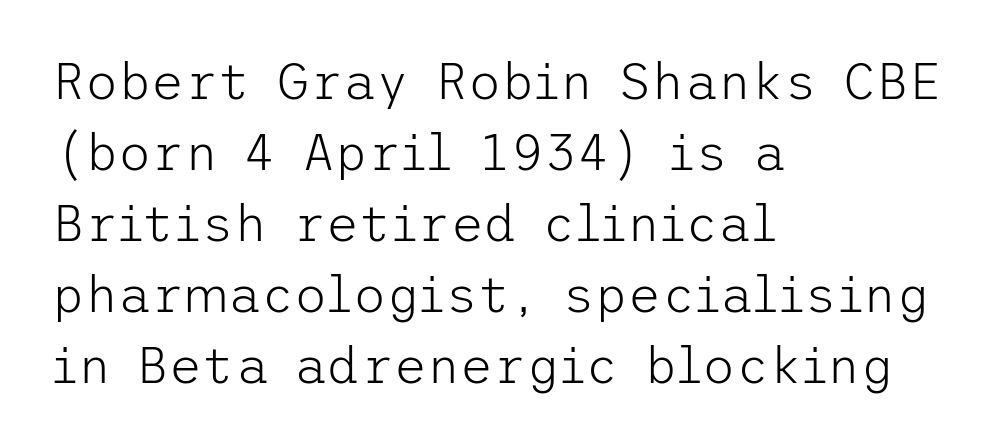
This reads as an unemphasized weight, regular at the heaviest. You can tell from the bare stems that sans-serif type was used. Plain, unruled lines of type. Default kerning and tracking; the words read as compact shapes.
